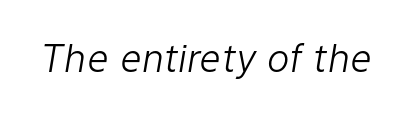
Q: Is the text bold? A: No.
Q: Is the text italic (slanted)? A: Yes, it leans right by about 9 degrees.
Q: Is the text underlined? A: No.
Q: Is the spacing between letters normal or unusually wide? A: Normal.
Q: Width (condensed, normal, or wide)? A: Normal.
Q: Stroke contrast? A: Low.
Q: x-height? A: Medium.
Q: Monospaced? A: No.
